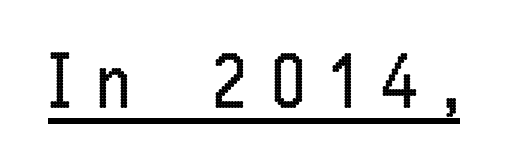
{"serif": "no", "italic": "no", "bold": "no", "weight": "regular", "width": "condensed", "stroke_contrast": "low", "x_height": "medium", "monospaced": "no", "underline": "yes", "letter_spacing": "wide", "letter_spacing_em": 0.35, "glyph_px": 72}
